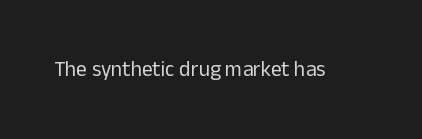
The image shows 21 px text type, upright; set normal letter spacing, not underlined.
